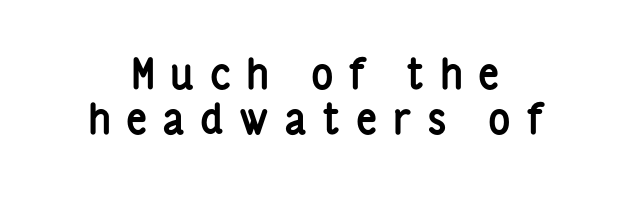
Look at the stroke-to-counter ratio: heavy, a bold. You could not count columns in this text — the font is proportionally spaced. The vertical gap from one line to the next is small. The text block is weighted toward neither margin, spreading evenly from the middle.
